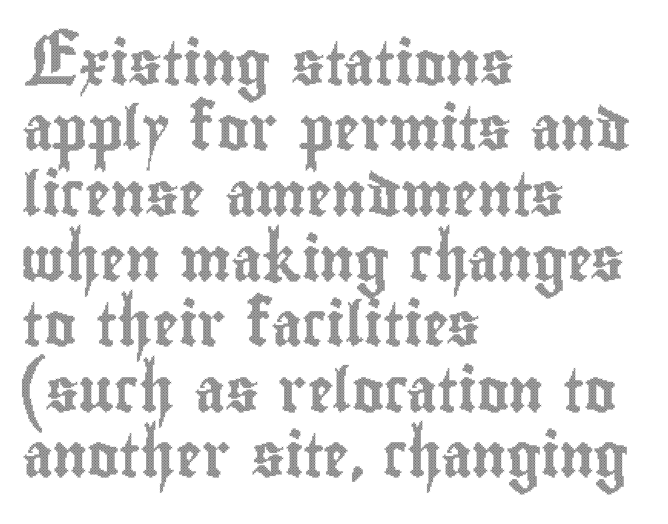
{"italic": "no", "width": "condensed", "x_height": "small", "monospaced": "no", "underline": "no", "align": "left", "line_spacing": "normal", "line_spacing_ratio": 1.52, "letter_spacing": "normal", "letter_spacing_em": 0.0, "glyph_px": 43}
